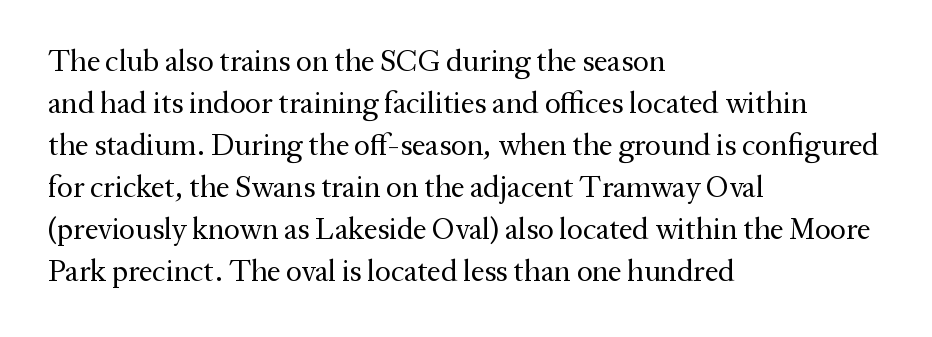
The image shows 30 px regular-weight serif type, upright; set left-aligned, normal line spacing (1.4x), normal letter spacing, not underlined; medium stroke contrast and a medium x-height.
